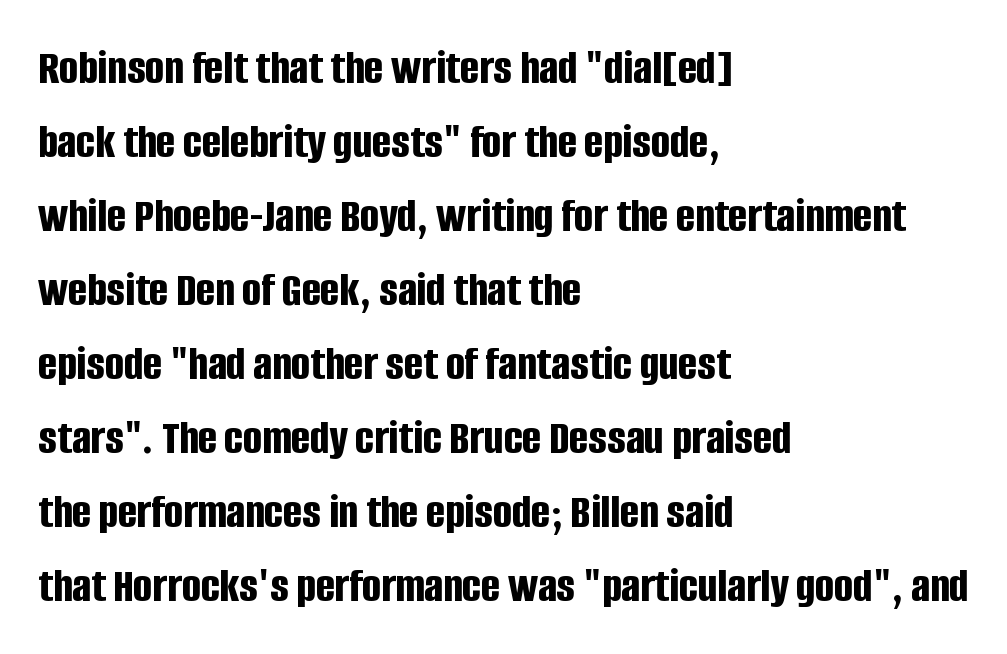
Stroke thickness is high; the sample reads as a true bold. The face used here is proportionally spaced, like ordinary book or web type. Inter-character spacing is left at the font's built-in metrics. A normal amount of white space separates one row of letters from the next. Vertical strokes here are truly vertical. Typographically, this falls in the sans-serif category.
